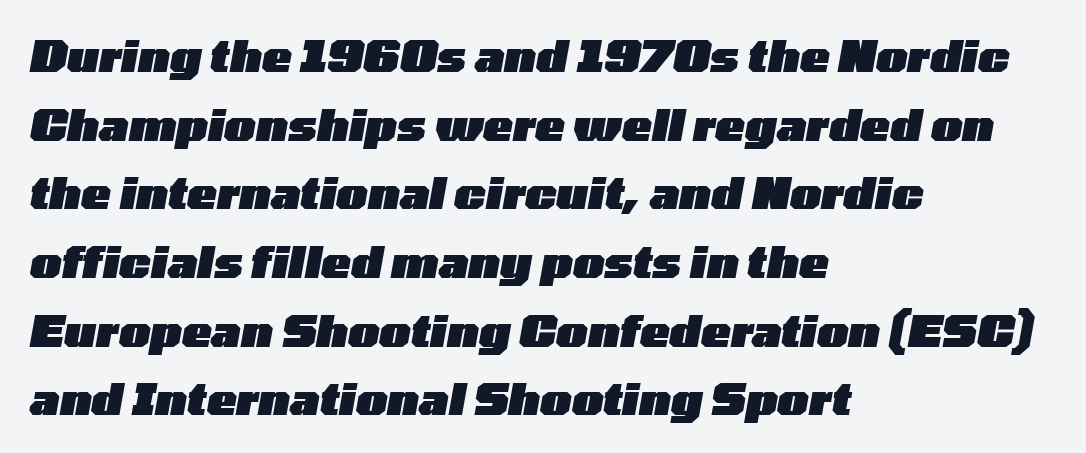
Compared with typical paragraphs, the rows here are spaced about the same. Descenders are the only things crossing below the line. Notice how thick the strokes are: this is what a full bold looks like. Is the type slanted? Yes — the strokes lean at a clear angle. The lines are quadded left.
